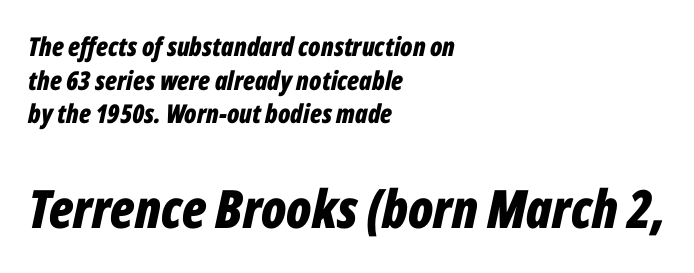
Q: Is the text bold? A: Yes.
Q: Is the text italic (slanted)? A: Yes, it leans right by about 12 degrees.
Q: Is the text underlined? A: No.
Q: How is the paragraph aligned? A: Left-aligned.
Q: Is the spacing between letters normal or unusually wide? A: Normal.
Q: Is the spacing between lines tight, normal or loose? A: Normal.
Q: Which block of text is set in a larger size, the first (top) or the second (bottom)? A: The second (bottom) one.
Q: Width (condensed, normal, or wide)? A: Condensed.
Q: Stroke contrast? A: Low.
Q: x-height? A: Medium.
Q: Monospaced? A: No.
